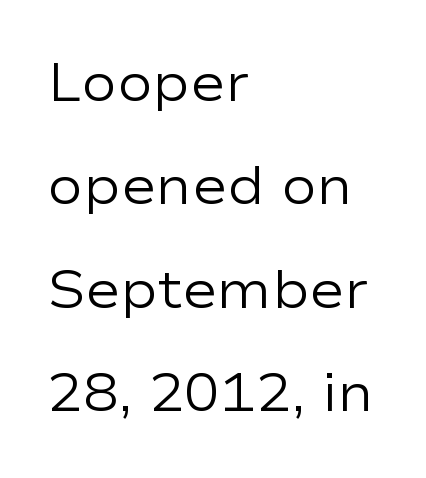
Q: Is the text bold? A: No.
Q: Is the text italic (slanted)? A: No, it is upright.
Q: Is the typeface a serif or a sans-serif typeface? A: Sans-serif.
Q: Is the text underlined? A: No.
Q: How is the paragraph aligned? A: Left-aligned.
Q: Is the spacing between letters normal or unusually wide? A: Normal.
Q: Is the spacing between lines tight, normal or loose? A: Loose.
Q: Width (condensed, normal, or wide)? A: Wide.
Q: Stroke contrast? A: Low.
Q: x-height? A: Medium.
Q: Monospaced? A: No.
